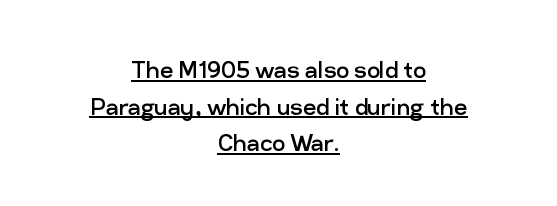
Q: Is the text bold? A: No.
Q: Is the text italic (slanted)? A: No, it is upright.
Q: Is the typeface a serif or a sans-serif typeface? A: Sans-serif.
Q: Is the text underlined? A: Yes.
Q: How is the paragraph aligned? A: Centered.
Q: Is the spacing between letters normal or unusually wide? A: Normal.
Q: Is the spacing between lines tight, normal or loose? A: Normal.
Q: Width (condensed, normal, or wide)? A: Normal.
Q: Stroke contrast? A: Low.
Q: x-height? A: Medium.
Q: Monospaced? A: No.
